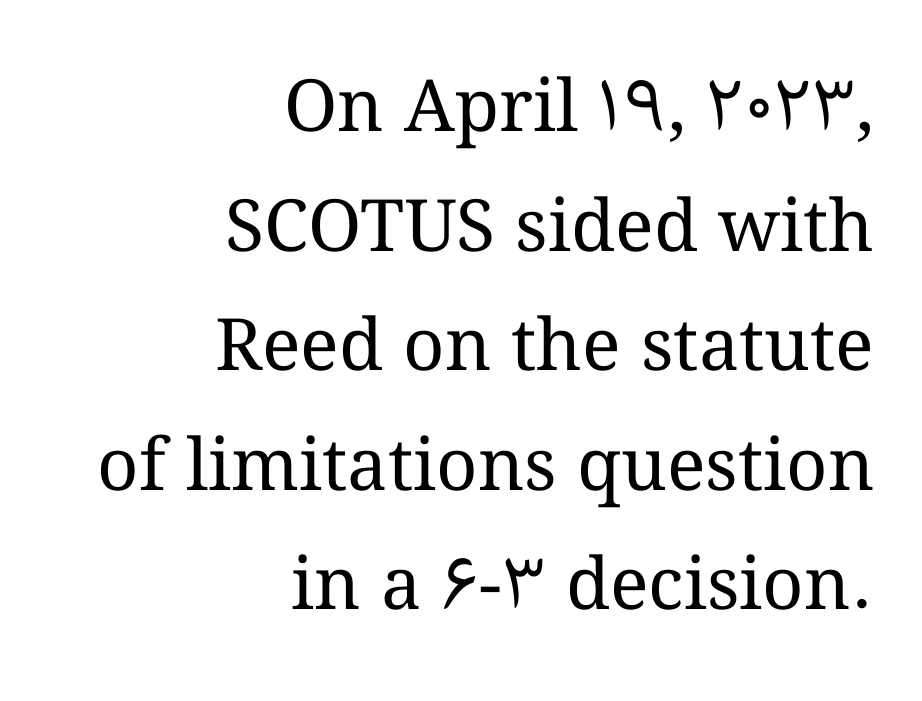
The image shows 72 px regular-weight type, upright; set right-aligned, normal line spacing (1.66x), normal letter spacing, not underlined; medium stroke contrast and a medium x-height.
